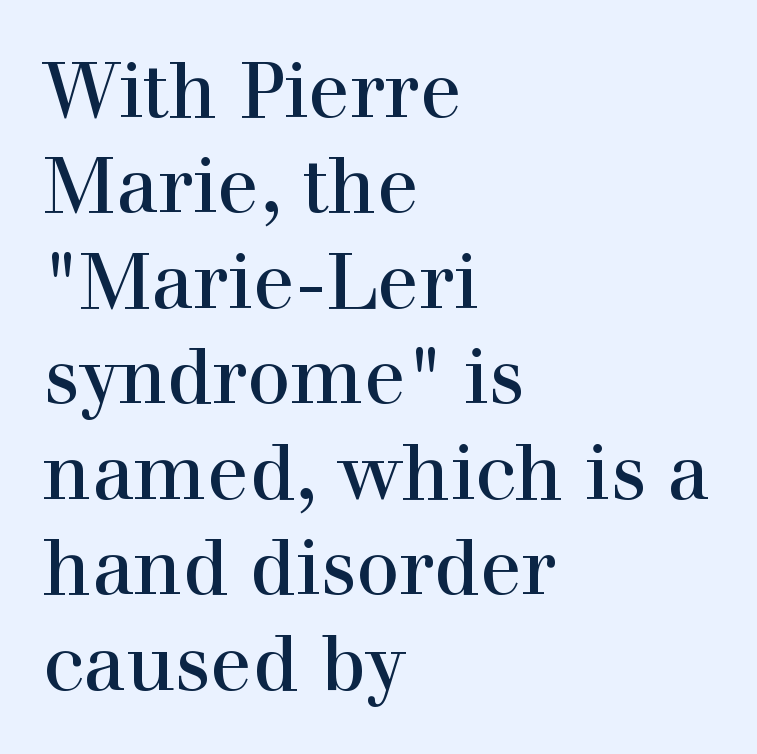
{"serif": "yes", "italic": "no", "width": "normal", "x_height": "medium", "monospaced": "no", "underline": "no", "align": "left", "line_spacing_ratio": 1.24, "letter_spacing": "normal", "letter_spacing_em": 0.0, "glyph_px": 77}
